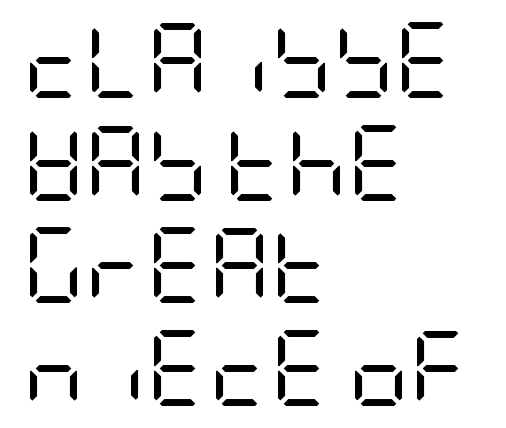
Q: Is the text bold? A: No.
Q: Is the text italic (slanted)? A: No, it is upright.
Q: Is the typeface a serif or a sans-serif typeface? A: Sans-serif.
Q: Is the text underlined? A: No.
Q: How is the paragraph aligned? A: Left-aligned.
Q: Is the spacing between letters normal or unusually wide? A: Normal.
Q: Is the spacing between lines tight, normal or loose? A: Normal.
Q: Width (condensed, normal, or wide)? A: Condensed.
Q: Stroke contrast? A: Low.
Q: x-height? A: Large.
